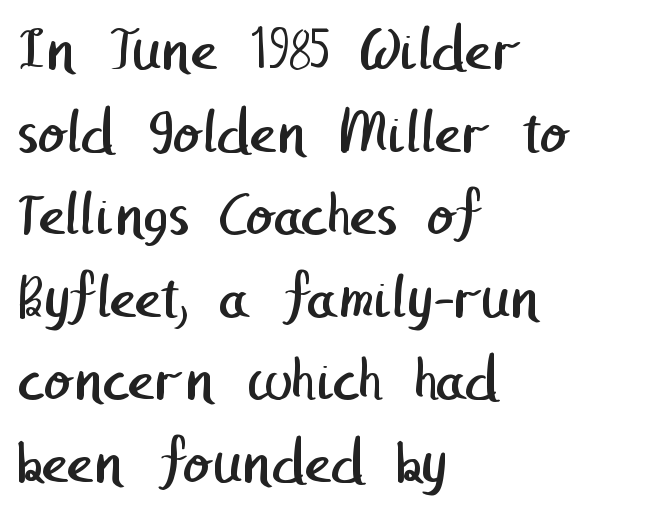
Q: Is the text bold? A: No.
Q: Is the typeface a serif or a sans-serif typeface? A: Sans-serif.
Q: Is the text underlined? A: No.
Q: How is the paragraph aligned? A: Left-aligned.
Q: Is the spacing between letters normal or unusually wide? A: Normal.
Q: Is the spacing between lines tight, normal or loose? A: Normal.
Q: Width (condensed, normal, or wide)? A: Normal.
Q: Stroke contrast? A: Low.
Q: x-height? A: Medium.
